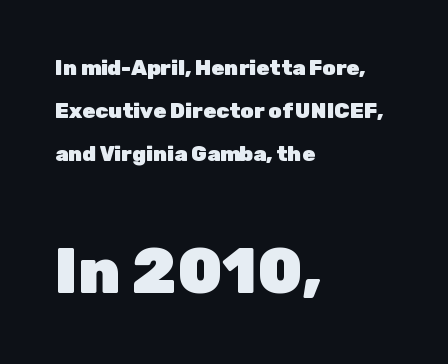
These lines stack with their left ends in a neat column. Scale increases going downward across the two blocks. Posture: upright roman. This block would shrink considerably if given ordinary leading; it's expanded now.
